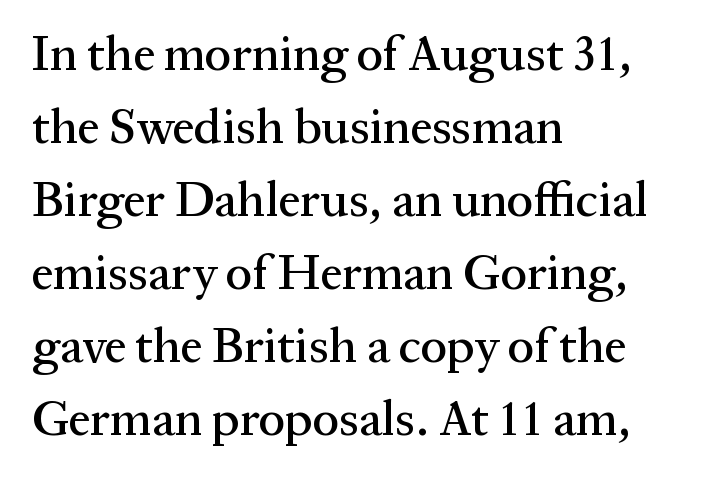
{"serif": "yes", "italic": "no", "width": "normal", "stroke_contrast": "medium", "x_height": "medium", "monospaced": "no", "underline": "no", "align": "left", "line_spacing": "normal", "line_spacing_ratio": 1.49, "letter_spacing": "normal", "letter_spacing_em": 0.0, "glyph_px": 49}
